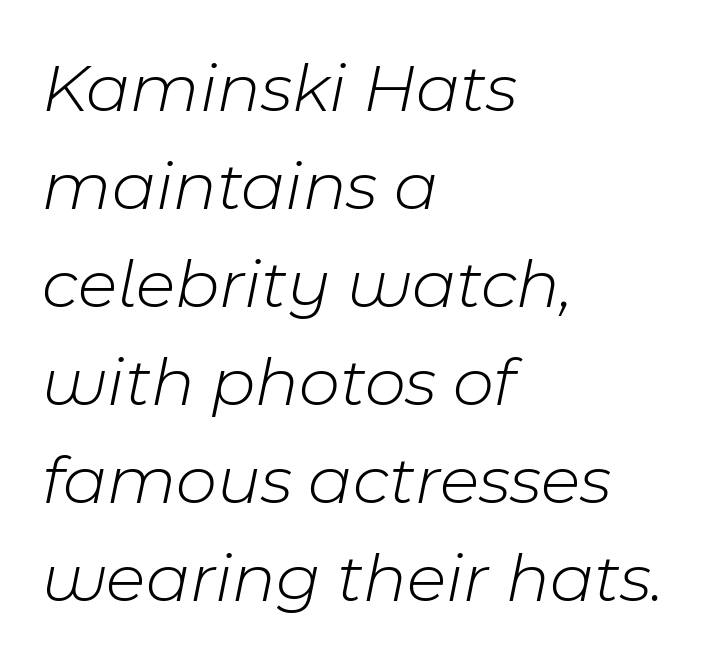
The image shows 71 px light type, italic (leaning right); set left-aligned, normal line spacing (1.38x), normal letter spacing, not underlined; low stroke contrast and a medium x-height.
